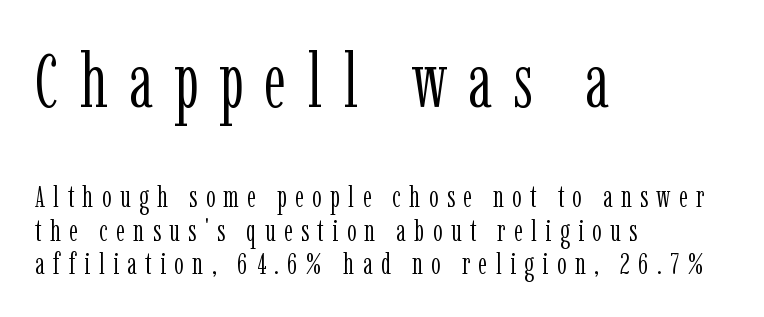
The image shows 75 px light, condensed serif type, upright; set left-aligned, tight line spacing (1.11x), unusually wide letter spacing (+0.28 em), not underlined; the first (top) block is 2.5x larger; low stroke contrast and a medium x-height.
